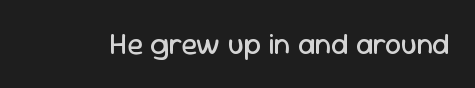
Does the lettering tilt? It doesn't — this is upright. Here the designer chose a conventional face with non-uniform glyph widths. Unmarked baselines from the first word to the last. Look at the tracking — it's just the regular setting, nothing added.
